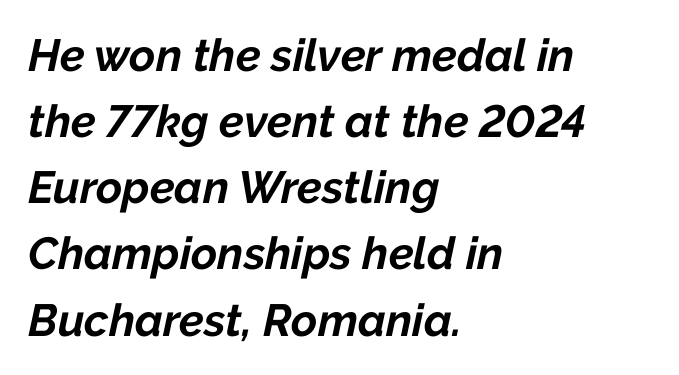
This rendering features lettering with no underline. The lines sit at an ordinary, default distance from one another. Bold? Absolutely — the strokes are thick and heavy. The lines are quadded left. The face used here is proportionally spaced, like ordinary book or web type. Words appear dense and cohesive because spacing is normal.
